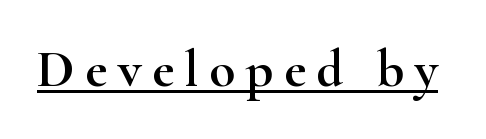
Q: Is the text italic (slanted)? A: No, it is upright.
Q: Is the typeface a serif or a sans-serif typeface? A: Serif.
Q: Is the text underlined? A: Yes.
Q: Is the spacing between letters normal or unusually wide? A: Unusually wide.
Q: Width (condensed, normal, or wide)? A: Wide.
Q: Stroke contrast? A: High.
Q: x-height? A: Small.
Q: Monospaced? A: No.
